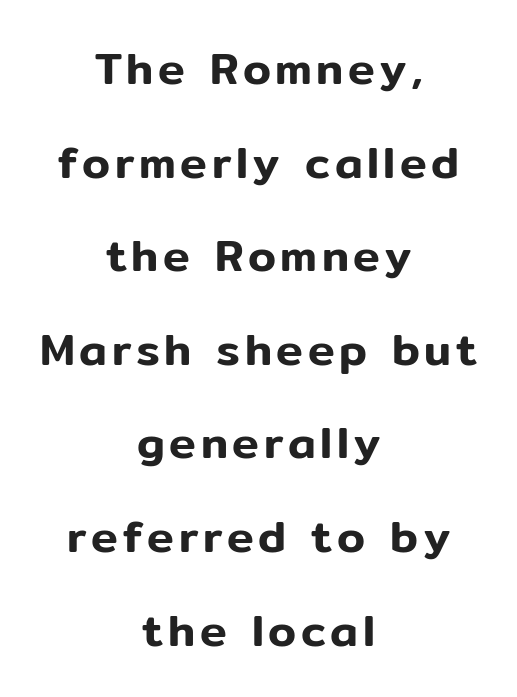
Q: Is the text italic (slanted)? A: No, it is upright.
Q: Is the typeface a serif or a sans-serif typeface? A: Sans-serif.
Q: Is the text underlined? A: No.
Q: How is the paragraph aligned? A: Centered.
Q: Is the spacing between lines tight, normal or loose? A: Loose.
Q: Width (condensed, normal, or wide)? A: Normal.
Q: Stroke contrast? A: Low.
Q: x-height? A: Medium.
Q: Monospaced? A: No.
